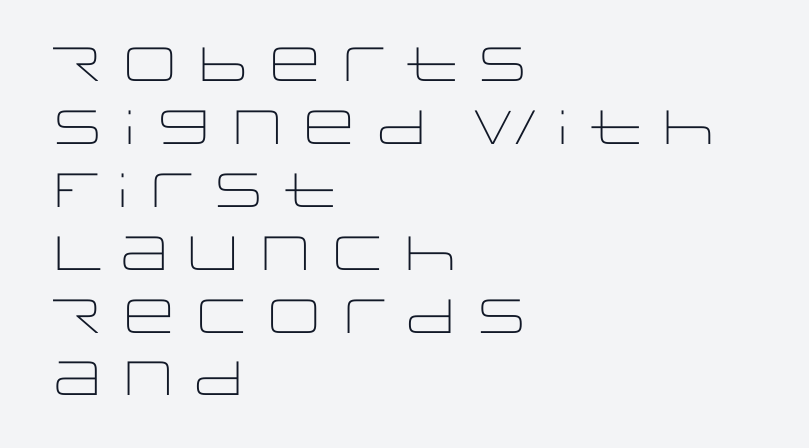
The image shows 48 px light, wide sans-serif type, upright; set left-aligned, normal line spacing (1.31x), normal letter spacing, not underlined; low stroke contrast and a large x-height.
